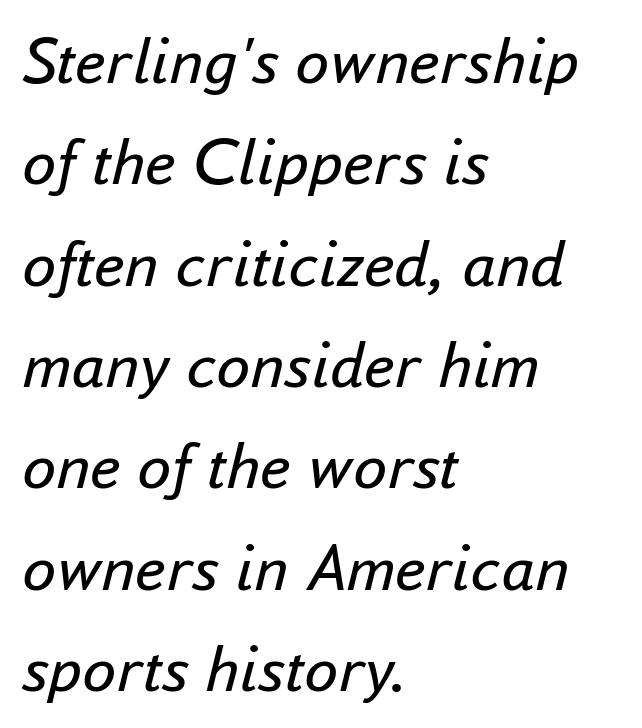
The image shows 68 px regular-weight type, italic (leaning right); set left-aligned, normal line spacing (1.49x), normal letter spacing, not underlined; low stroke contrast and a small x-height.
